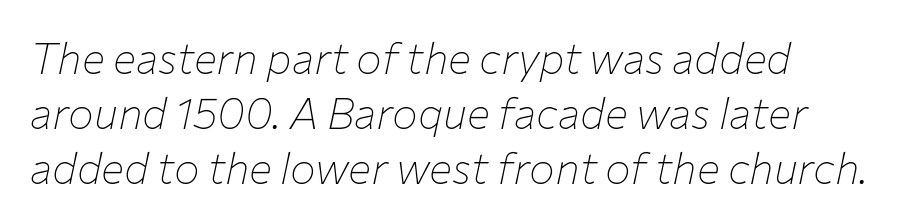
Q: Is the text bold? A: No.
Q: Is the text italic (slanted)? A: Yes, it leans right by about 12 degrees.
Q: Is the text underlined? A: No.
Q: How is the paragraph aligned? A: Left-aligned.
Q: Is the spacing between letters normal or unusually wide? A: Normal.
Q: Is the spacing between lines tight, normal or loose? A: Normal.
Q: Width (condensed, normal, or wide)? A: Normal.
Q: Stroke contrast? A: Low.
Q: x-height? A: Medium.
Q: Monospaced? A: No.
